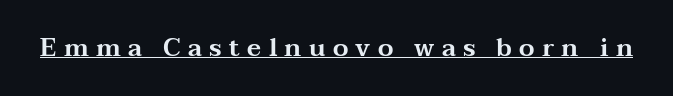
Is there an underline? Yes — a line sits under the letters. No italicization has been applied; the sample stays upright. The passage shown has open, widely tracked lettering throughout.
